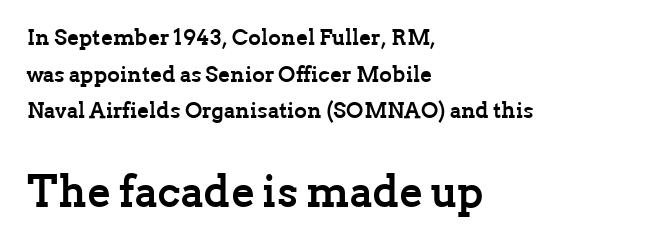
Every letter is thick-stroked: bold, no question. If you measured baseline to baseline, you'd find a middling distance. Looks like regular typesetting: each glyph gets only the width it needs. Underlining? Definitely not there. Bigger letters appear in the bottom chunk; the top chunk is reduced. Each word holds together tightly as a unit, with standard inter-letter gaps.
